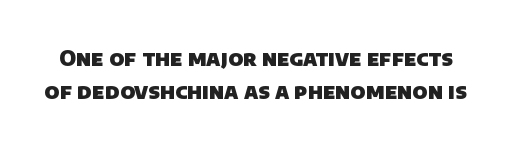
Is the type bold? Yes — the strokes are clearly thick and heavy. The gaps between neighbouring characters are ordinary and unremarkable. Horizontal bands of white between lines are of average thickness. Check under the words: just untouched page.
